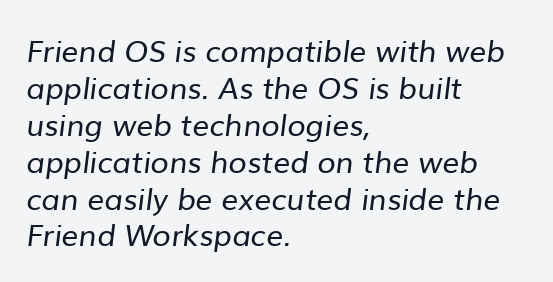
The image shows 30 px regular-weight sans-serif type; set left-aligned, line spacing 1.23x, normal letter spacing, not underlined; low stroke contrast and a medium x-height.
